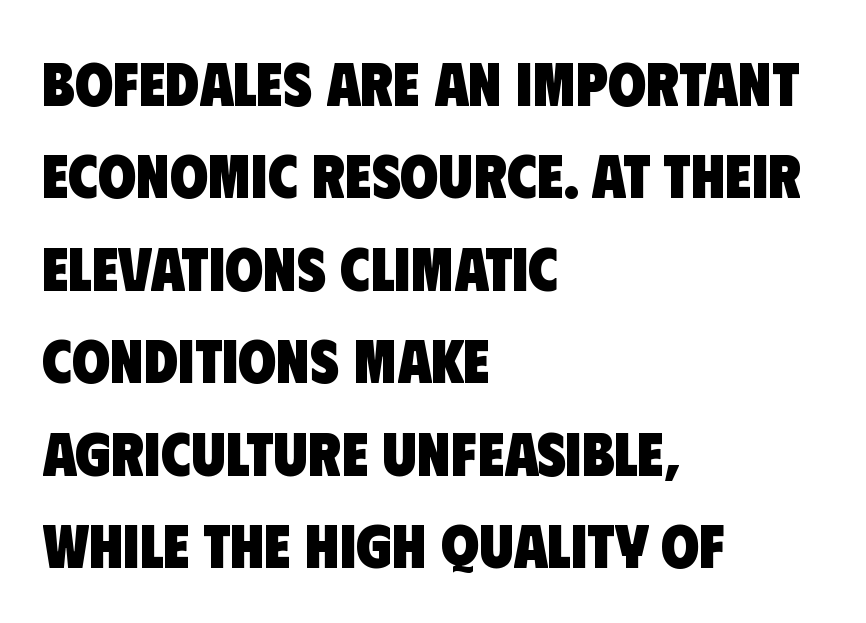
{"serif": "no", "bold": "yes", "weight": "heavy", "width": "condensed", "stroke_contrast": "low", "x_height": "large", "monospaced": "no", "underline": "no", "align": "left", "line_spacing": "normal", "line_spacing_ratio": 1.49, "letter_spacing": "normal", "letter_spacing_em": 0.0, "glyph_px": 62}
